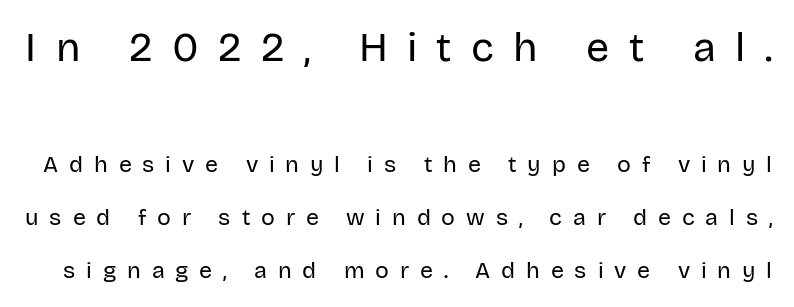
No feet cap the strokes, marking this as sans-serif type. The type is letterspaced generously, with wide tracking. The gap between lines stays unmarked. Is the lower block the larger one? No — the upper block carries the bigger type. Leading: increased. Character widths vary here, with narrow letters taking less room than wide ones.
